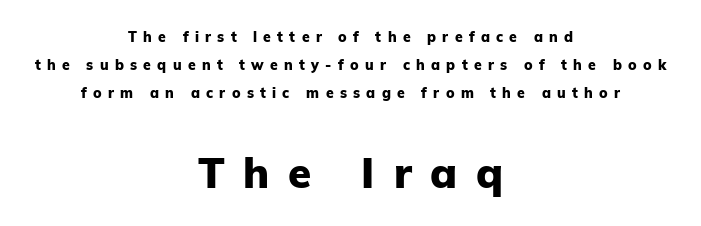
Q: Is the text bold? A: Yes.
Q: Is the text italic (slanted)? A: No, it is upright.
Q: Is the typeface a serif or a sans-serif typeface? A: Sans-serif.
Q: Is the text underlined? A: No.
Q: How is the paragraph aligned? A: Centered.
Q: Is the spacing between letters normal or unusually wide? A: Unusually wide.
Q: Is the spacing between lines tight, normal or loose? A: Loose.
Q: Which block of text is set in a larger size, the first (top) or the second (bottom)? A: The second (bottom) one.
Q: Width (condensed, normal, or wide)? A: Normal.
Q: Stroke contrast? A: Low.
Q: x-height? A: Medium.
Q: Monospaced? A: No.
